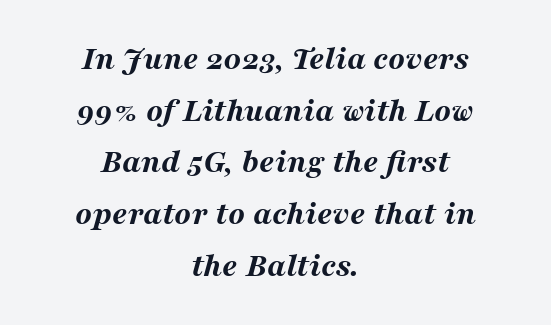
Beneath every word, the page is bare. How are the letters spaced? Ordinarily, with no added tracking. An italicized treatment has been applied to the whole sample. Regular leading. The passage shown is typed in a proportional face where columns would drift.
